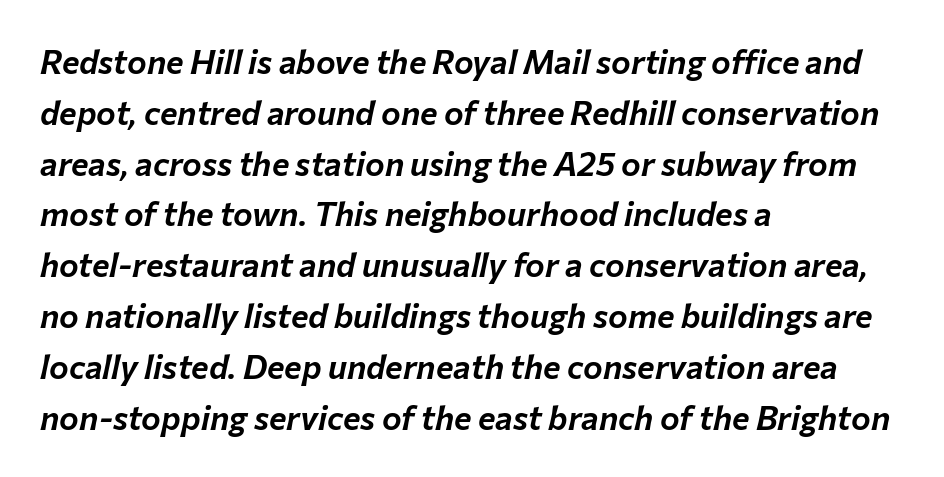
The image shows 33 px text type, italic (leaning right); set left-aligned, normal line spacing (1.54x), normal letter spacing, not underlined; low stroke contrast and a medium x-height.
